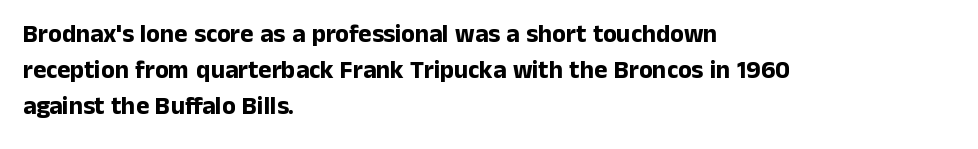
Q: Is the text bold? A: Yes.
Q: Is the text italic (slanted)? A: No, it is upright.
Q: Is the text underlined? A: No.
Q: How is the paragraph aligned? A: Left-aligned.
Q: Is the spacing between letters normal or unusually wide? A: Normal.
Q: Is the spacing between lines tight, normal or loose? A: Normal.
